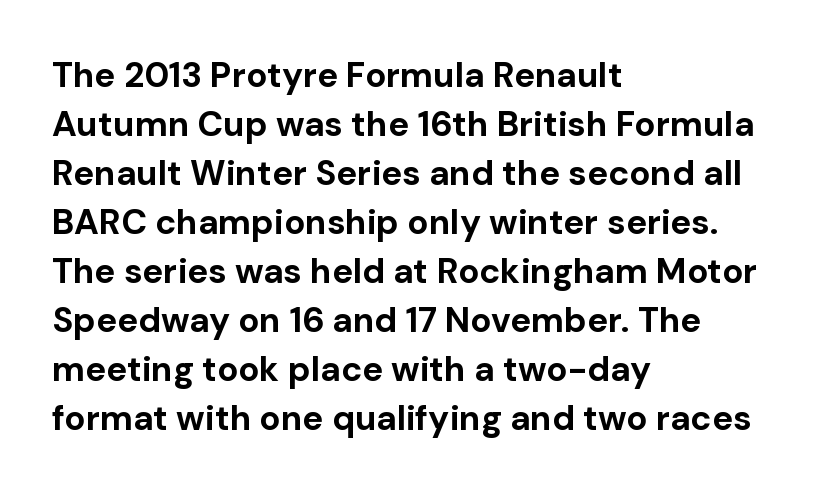
Q: Is the text bold? A: Yes.
Q: Is the text italic (slanted)? A: No, it is upright.
Q: Is the typeface a serif or a sans-serif typeface? A: Sans-serif.
Q: Is the text underlined? A: No.
Q: How is the paragraph aligned? A: Left-aligned.
Q: Is the spacing between letters normal or unusually wide? A: Normal.
Q: Is the spacing between lines tight, normal or loose? A: Normal.
Q: Width (condensed, normal, or wide)? A: Normal.
Q: Stroke contrast? A: Low.
Q: x-height? A: Medium.
Q: Monospaced? A: No.
